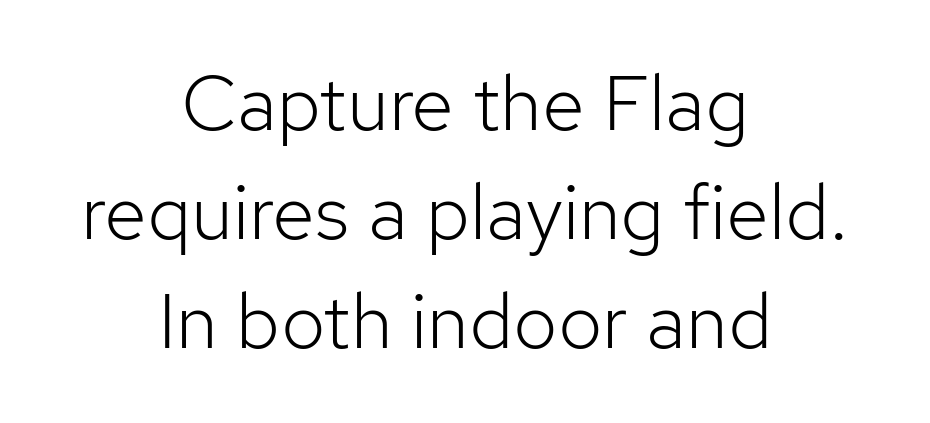
{"serif": "no", "italic": "no", "bold": "no", "weight": "light", "width": "normal", "stroke_contrast": "low", "x_height": "medium", "monospaced": "no", "underline": "no", "align": "center", "line_spacing": "normal", "line_spacing_ratio": 1.4, "letter_spacing": "normal", "letter_spacing_em": 0.0, "glyph_px": 78}
